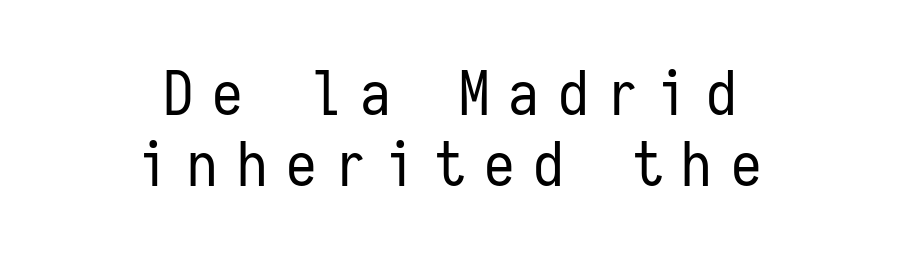
{"serif": "no", "italic": "no", "bold": "no", "weight": "regular", "width": "condensed", "stroke_contrast": "low", "x_height": "medium", "monospaced": "yes", "underline": "no", "align": "center", "line_spacing_ratio": 1.16, "letter_spacing": "wide", "letter_spacing_em": 0.31, "glyph_px": 61}
